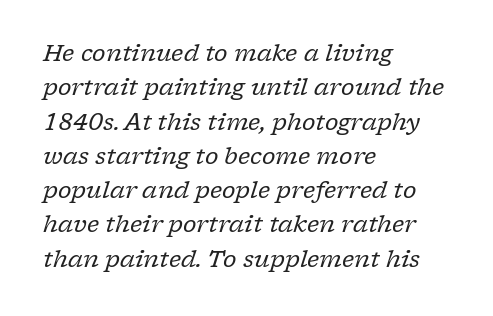
This block has exactly the height ordinary leading produces. Glance below the letters and you will spot only blank space. The strokes carry an ordinary text weight at most. Spacing between characters is what you'd get straight out of the box. This is oblique type, the kind used for emphasis or titles.
